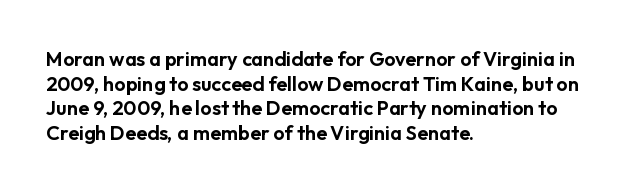
{"italic": "no", "underline": "no", "align": "left", "line_spacing_ratio": 1.23, "letter_spacing": "normal", "letter_spacing_em": 0.0, "glyph_px": 20}
